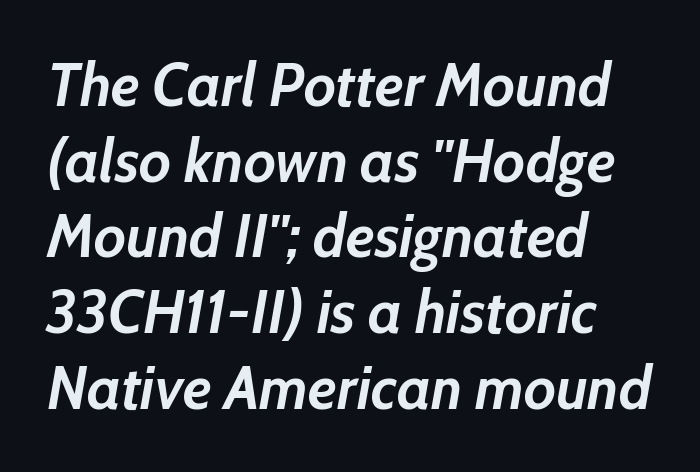
{"italic": "yes", "lean": "right", "slant_degrees": 10, "bold": "yes", "weight": "semibold", "width": "normal", "stroke_contrast": "low", "x_height": "medium", "monospaced": "no", "underline": "no", "align": "left", "line_spacing_ratio": 1.24, "letter_spacing": "normal", "letter_spacing_em": 0.0, "glyph_px": 61}
